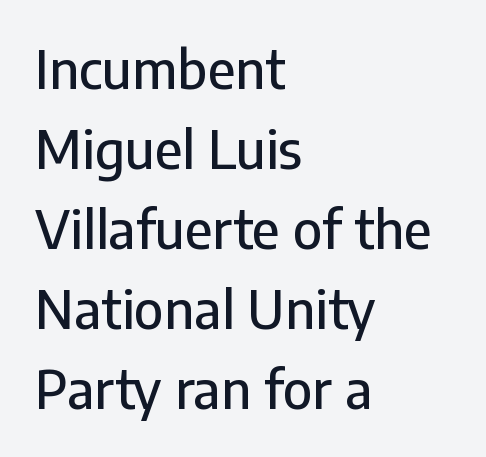
The image shows 52 px sans-serif type, upright; set left-aligned, normal line spacing (1.54x), normal letter spacing, not underlined; low stroke contrast and a medium x-height.
